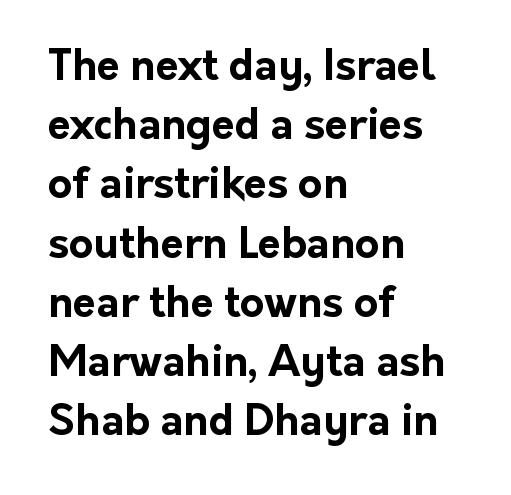
{"serif": "no", "italic": "no", "bold": "yes", "weight": "bold", "width": "normal", "stroke_contrast": "low", "x_height": "medium", "monospaced": "no", "underline": "no", "align": "left", "line_spacing": "normal", "line_spacing_ratio": 1.41, "letter_spacing": "normal", "letter_spacing_em": 0.0, "glyph_px": 42}
